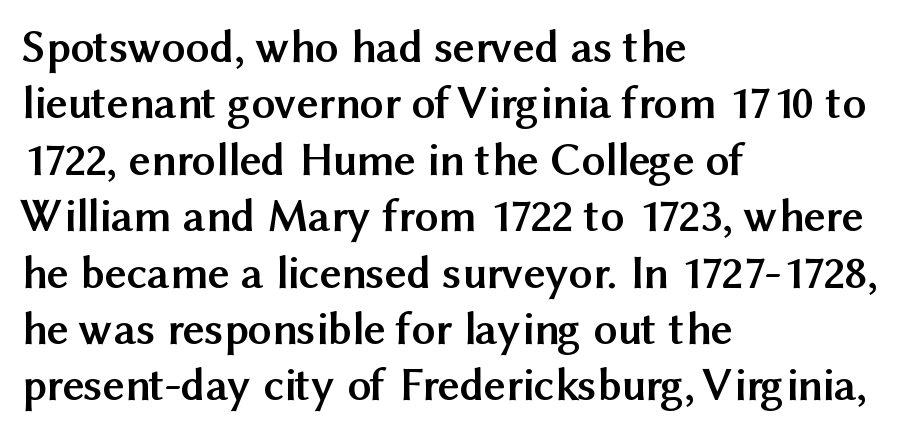
Q: Is the text bold? A: Yes.
Q: Is the text italic (slanted)? A: No, it is upright.
Q: Is the typeface a serif or a sans-serif typeface? A: Sans-serif.
Q: Is the text underlined? A: No.
Q: How is the paragraph aligned? A: Left-aligned.
Q: Is the spacing between letters normal or unusually wide? A: Normal.
Q: Width (condensed, normal, or wide)? A: Normal.
Q: Stroke contrast? A: Medium.
Q: x-height? A: Medium.
Q: Monospaced? A: No.
